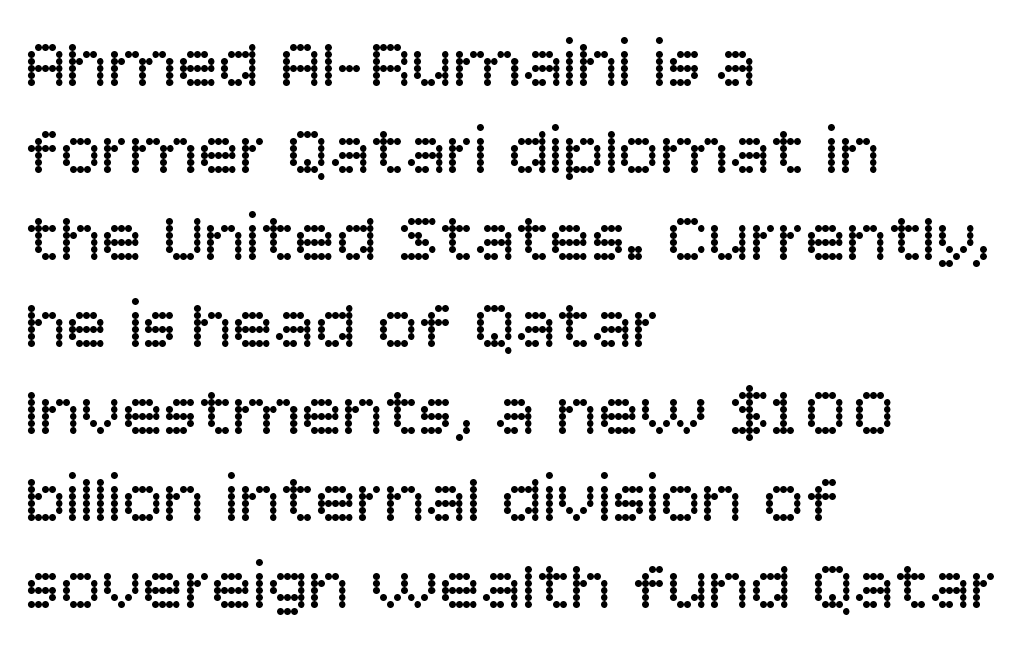
Q: Is the text bold? A: No.
Q: Is the text italic (slanted)? A: No, it is upright.
Q: Is the typeface a serif or a sans-serif typeface? A: Sans-serif.
Q: Is the text underlined? A: No.
Q: How is the paragraph aligned? A: Left-aligned.
Q: Is the spacing between letters normal or unusually wide? A: Normal.
Q: Is the spacing between lines tight, normal or loose? A: Normal.
Q: Width (condensed, normal, or wide)? A: Normal.
Q: Stroke contrast? A: Low.
Q: x-height? A: Large.
Q: Monospaced? A: No.
